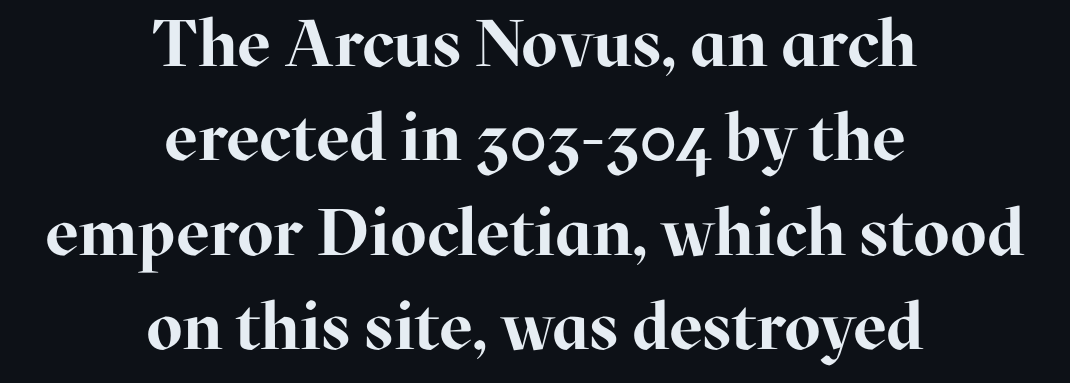
Q: Is the text bold? A: Yes.
Q: Is the text italic (slanted)? A: No, it is upright.
Q: Is the typeface a serif or a sans-serif typeface? A: Serif.
Q: Is the text underlined? A: No.
Q: How is the paragraph aligned? A: Centered.
Q: Is the spacing between letters normal or unusually wide? A: Normal.
Q: Is the spacing between lines tight, normal or loose? A: Normal.
Q: Width (condensed, normal, or wide)? A: Normal.
Q: Stroke contrast? A: High.
Q: x-height? A: Medium.
Q: Monospaced? A: No.
